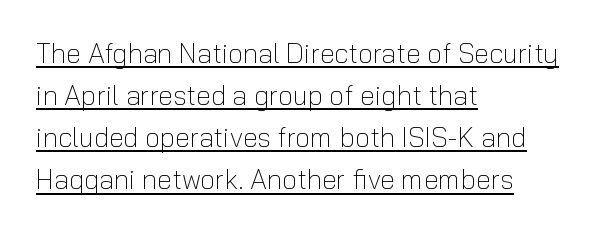
The text block is weighted toward the left margin, trailing off unevenly rightward. The line-height multiplier appears to be the usual default. This sample carries an underscore along the baseline area. Tracking here is standard; glyphs follow each other at the usual distance. Is the type heavy? It reads as light-to-regular instead. The font's upright variant was chosen for this text.
